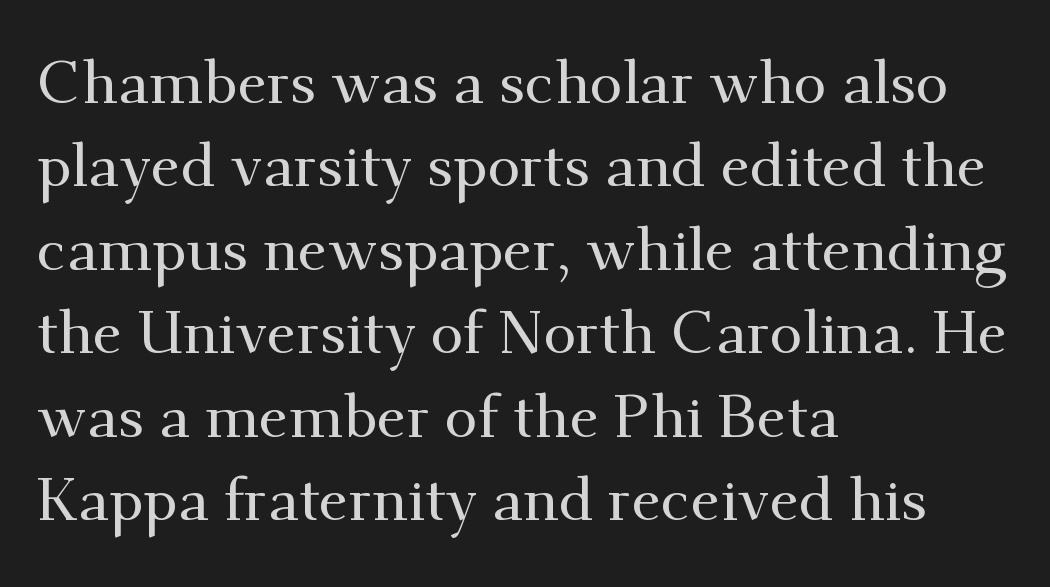
The image shows 60 px serif type, upright; set left-aligned, normal line spacing (1.39x), normal letter spacing, not underlined; medium stroke contrast and a small x-height.
